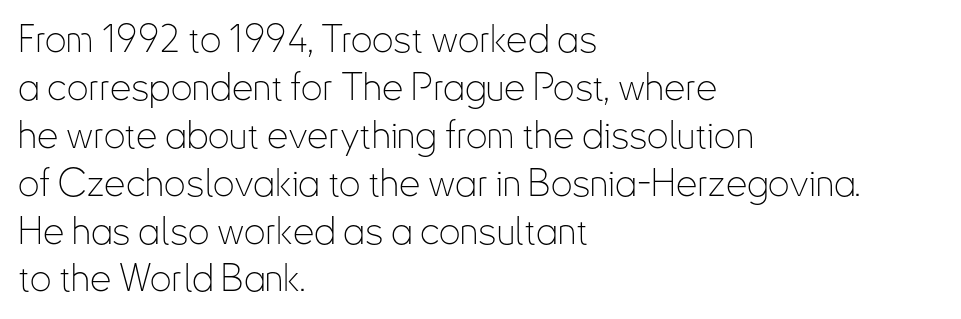
The image shows 38 px thin, condensed sans-serif type, upright; set left-aligned, normal line spacing (1.26x), normal letter spacing, not underlined; low stroke contrast and a small x-height.
